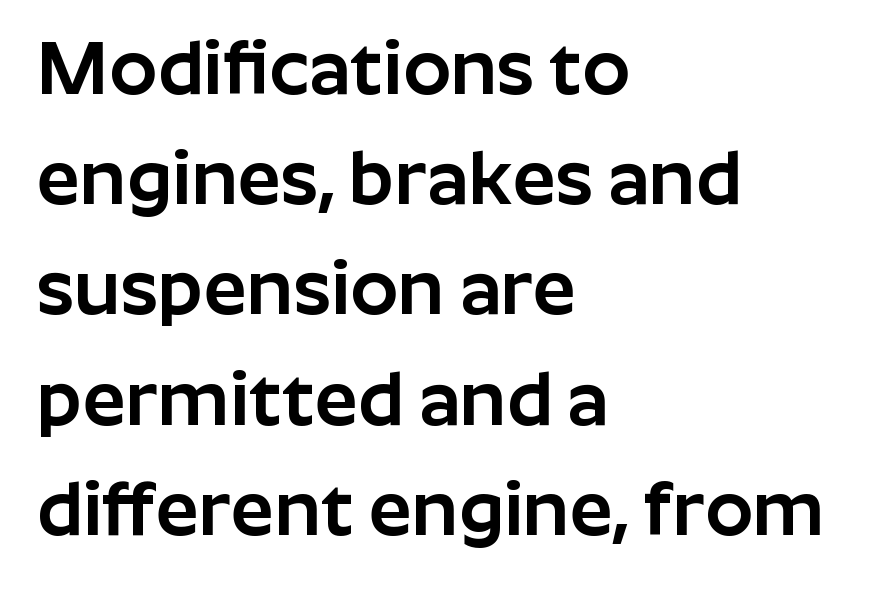
{"serif": "no", "italic": "no", "width": "normal", "stroke_contrast": "low", "x_height": "medium", "monospaced": "no", "underline": "no", "align": "left", "line_spacing": "normal", "line_spacing_ratio": 1.45, "letter_spacing": "normal", "letter_spacing_em": 0.0, "glyph_px": 76}
